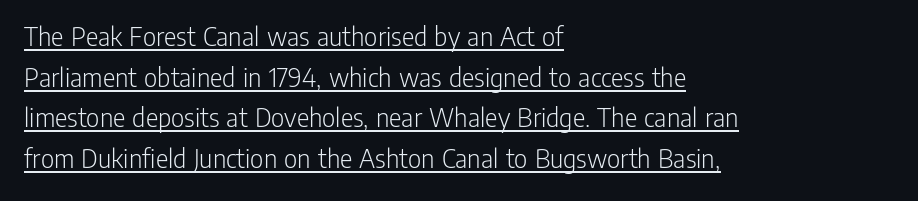
Does the lettering tilt? It doesn't — this is upright. Is this a sans? Yes — the strokes have no serifs. Summary of vertical rhythm: regular, with standard interline spacing. The line texture is even and compact thanks to regular tracking. Line beginnings align vertically; line endings do not.
